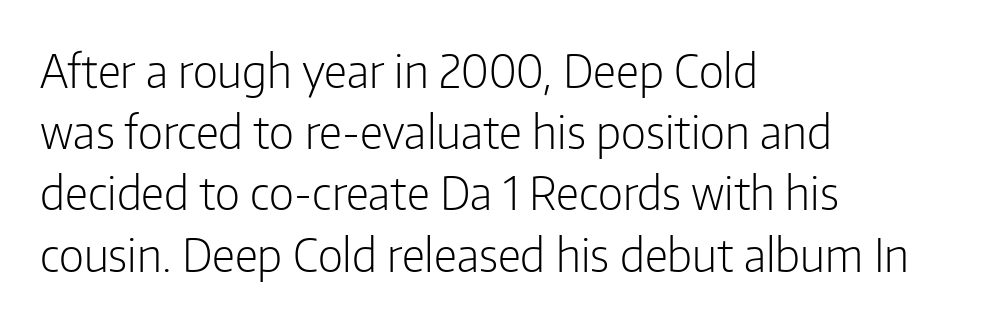
Think of a printed novel: that variable character pitch is what you see here. No feet cap the strokes, marking this as sans-serif type. Words appear dense and cohesive because spacing is normal. In terms of leading, this rendering sits right in the middle. Every character sits straight up, as roman type does.
